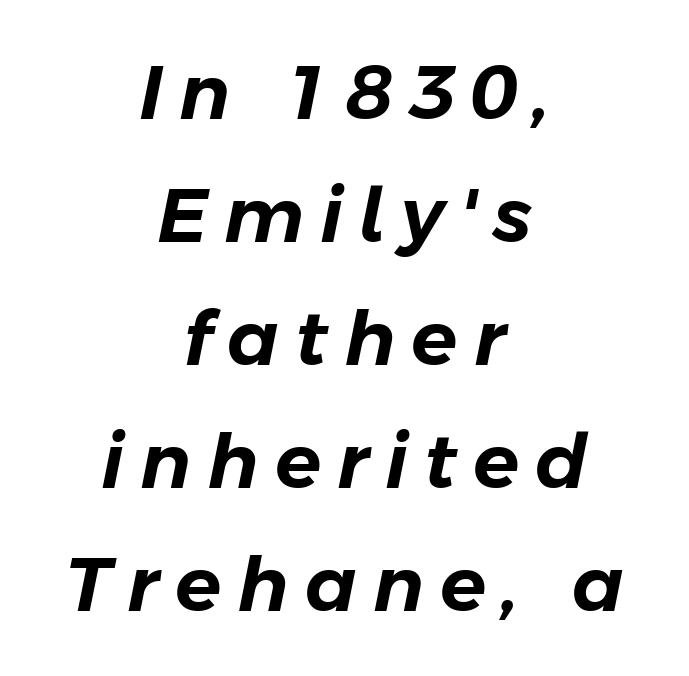
Q: Is the text italic (slanted)? A: Yes, it leans right by about 11 degrees.
Q: Is the text underlined? A: No.
Q: How is the paragraph aligned? A: Centered.
Q: Is the spacing between letters normal or unusually wide? A: Unusually wide.
Q: Is the spacing between lines tight, normal or loose? A: Normal.
Q: Width (condensed, normal, or wide)? A: Normal.
Q: Stroke contrast? A: Low.
Q: x-height? A: Medium.
Q: Monospaced? A: No.
